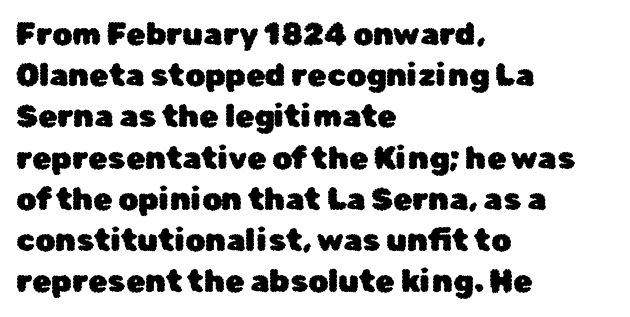
Is there any slant? The stems are plumb. What's the leading like? Ordinary, nothing unusual. Think of a printed novel: that variable character pitch is what you see here. There is no visible air inserted between adjacent glyphs. Font category for this specimen: sans-serif.
